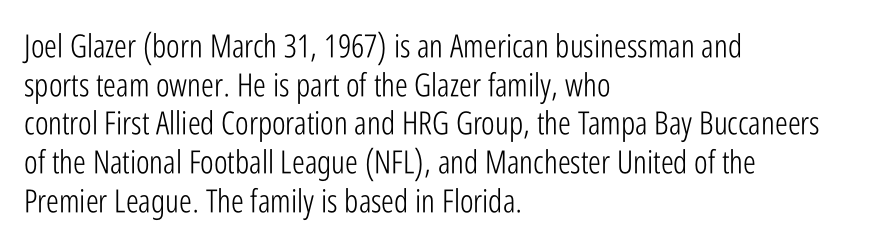
The image shows 32 px light, condensed sans-serif type, upright; set left-aligned, line spacing 1.21x, normal letter spacing, not underlined; low stroke contrast and a medium x-height.
